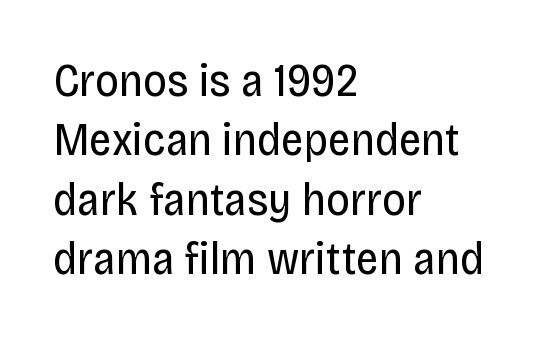
Q: Is the text bold? A: No.
Q: Is the text italic (slanted)? A: No, it is upright.
Q: Is the typeface a serif or a sans-serif typeface? A: Sans-serif.
Q: Is the text underlined? A: No.
Q: How is the paragraph aligned? A: Left-aligned.
Q: Is the spacing between letters normal or unusually wide? A: Normal.
Q: Is the spacing between lines tight, normal or loose? A: Normal.
Q: Width (condensed, normal, or wide)? A: Condensed.
Q: Stroke contrast? A: Low.
Q: x-height? A: Large.
Q: Monospaced? A: No.
